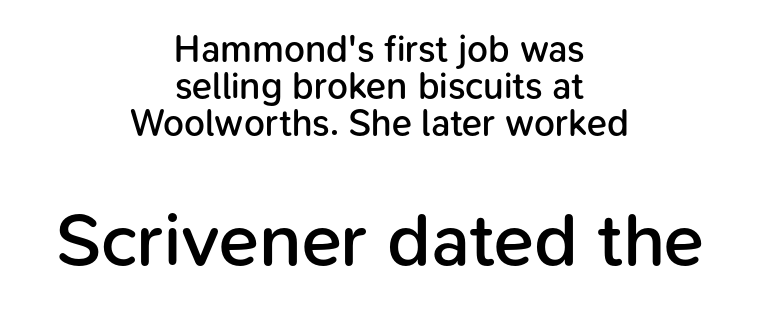
{"serif": "no", "italic": "no", "bold": "semi", "weight": "semibold", "width": "normal", "stroke_contrast": "low", "x_height": "medium", "monospaced": "no", "underline": "no", "align": "center", "line_spacing": "tight", "line_spacing_ratio": 1.0, "letter_spacing": "normal", "letter_spacing_em": 0.0, "larger_block": "second", "size_ratio": 2.0, "glyph_px": 74}
